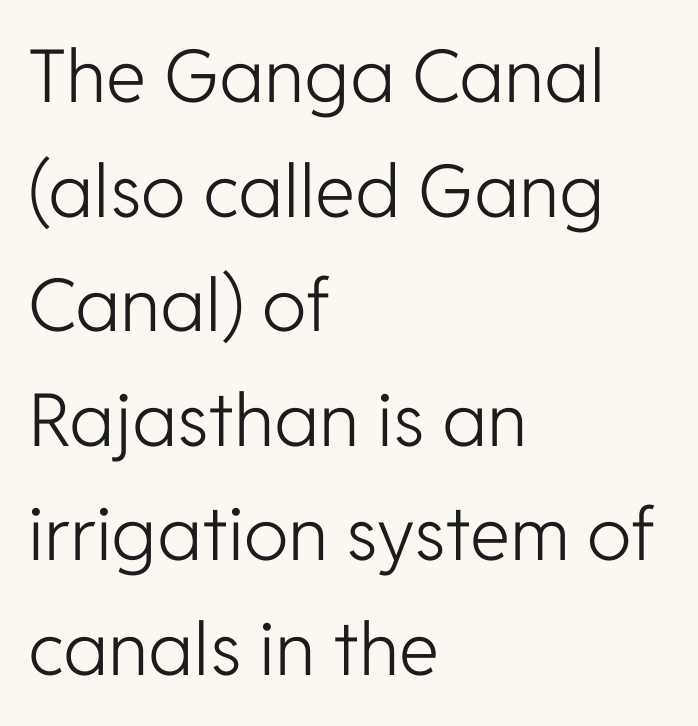
Q: Is the text bold? A: No.
Q: Is the text italic (slanted)? A: No, it is upright.
Q: Is the typeface a serif or a sans-serif typeface? A: Sans-serif.
Q: Is the text underlined? A: No.
Q: How is the paragraph aligned? A: Left-aligned.
Q: Is the spacing between letters normal or unusually wide? A: Normal.
Q: Is the spacing between lines tight, normal or loose? A: Normal.
Q: Width (condensed, normal, or wide)? A: Normal.
Q: Stroke contrast? A: Low.
Q: x-height? A: Medium.
Q: Monospaced? A: No.
